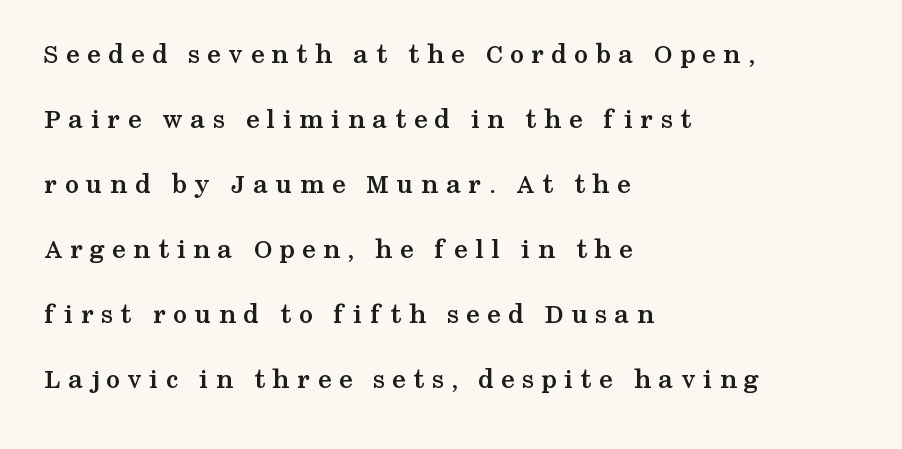
Q: Is the text bold? A: Yes.
Q: Is the text italic (slanted)? A: No, it is upright.
Q: Is the typeface a serif or a sans-serif typeface? A: Serif.
Q: Is the text underlined? A: No.
Q: How is the paragraph aligned? A: Left-aligned.
Q: Is the spacing between letters normal or unusually wide? A: Unusually wide.
Q: Is the spacing between lines tight, normal or loose? A: Loose.
Q: Width (condensed, normal, or wide)? A: Wide.
Q: Stroke contrast? A: Medium.
Q: x-height? A: Medium.
Q: Monospaced? A: No.
